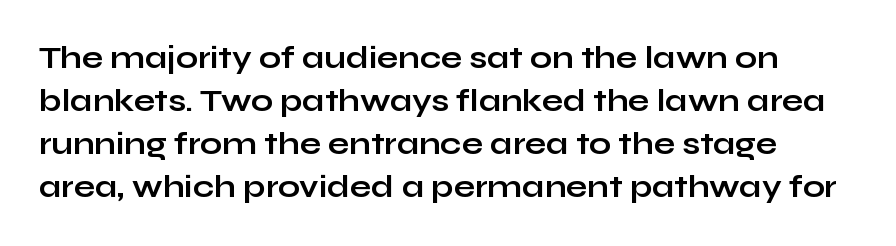
The image shows 31 px bold, wide sans-serif type, upright; set normal line spacing (1.39x), normal letter spacing, not underlined; low stroke contrast and a medium x-height.
